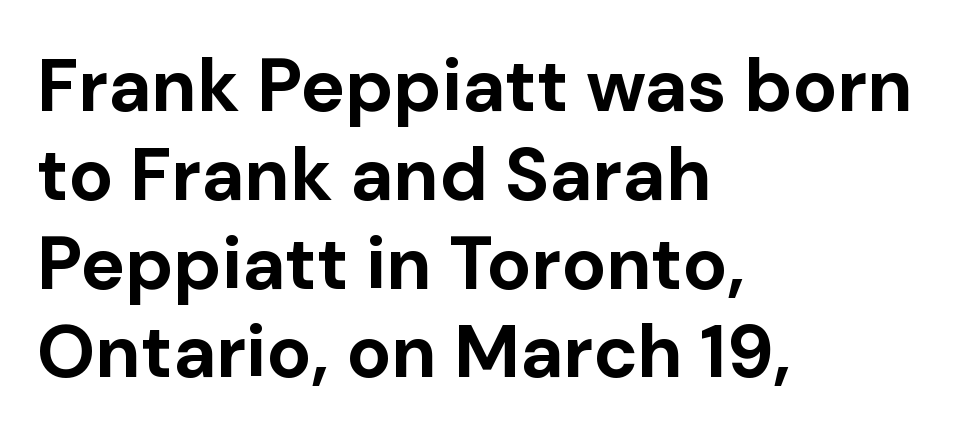
The image shows 74 px bold sans-serif type, upright; set left-aligned, line spacing 1.2x, normal letter spacing, not underlined; low stroke contrast and a medium x-height.
